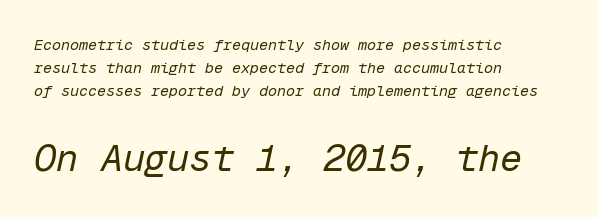
Q: Is the text bold? A: No.
Q: Is the text italic (slanted)? A: Yes, it leans right by about 12 degrees.
Q: Is the text underlined? A: No.
Q: How is the paragraph aligned? A: Left-aligned.
Q: Is the spacing between letters normal or unusually wide? A: Normal.
Q: Is the spacing between lines tight, normal or loose? A: Normal.
Q: Which block of text is set in a larger size, the first (top) or the second (bottom)? A: The second (bottom) one.
Q: Width (condensed, normal, or wide)? A: Normal.
Q: Stroke contrast? A: Low.
Q: x-height? A: Medium.
Q: Monospaced? A: Yes.
